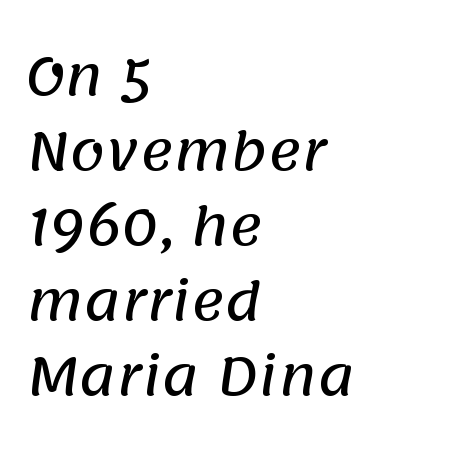
Q: Is the typeface a serif or a sans-serif typeface? A: Sans-serif.
Q: Is the text underlined? A: No.
Q: How is the paragraph aligned? A: Left-aligned.
Q: Is the spacing between letters normal or unusually wide? A: Normal.
Q: Is the spacing between lines tight, normal or loose? A: Normal.
Q: Width (condensed, normal, or wide)? A: Normal.
Q: Stroke contrast? A: Low.
Q: x-height? A: Large.
Q: Monospaced? A: No.
